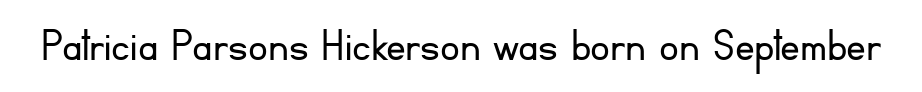
Q: Is the text bold? A: No.
Q: Is the text italic (slanted)? A: No, it is upright.
Q: Is the typeface a serif or a sans-serif typeface? A: Sans-serif.
Q: Is the text underlined? A: No.
Q: Is the spacing between letters normal or unusually wide? A: Normal.
Q: Width (condensed, normal, or wide)? A: Normal.
Q: Stroke contrast? A: Low.
Q: x-height? A: Small.
Q: Monospaced? A: No.
